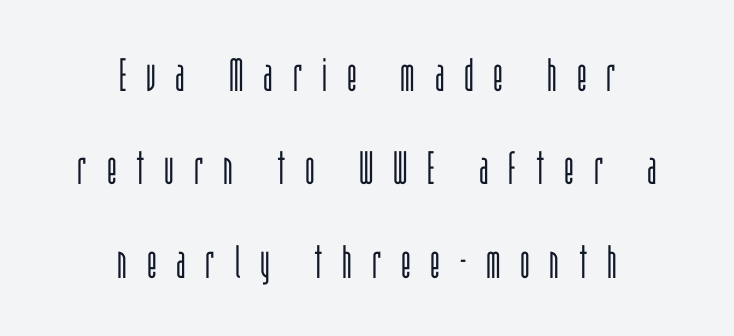
The image shows 46 px light, condensed sans-serif type, upright; set centered, loose line spacing (2.03x), unusually wide letter spacing (+0.43 em), not underlined; low stroke contrast and a large x-height.
